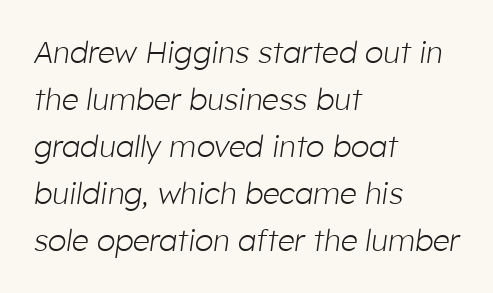
Do the characters align in a grid? No, the font is proportional. The passage shown stacks its lines at a standard gap. Alignment: flush left. Just letters on the line, the space beneath them empty. On a weight scale, this lands at 450 or below.
